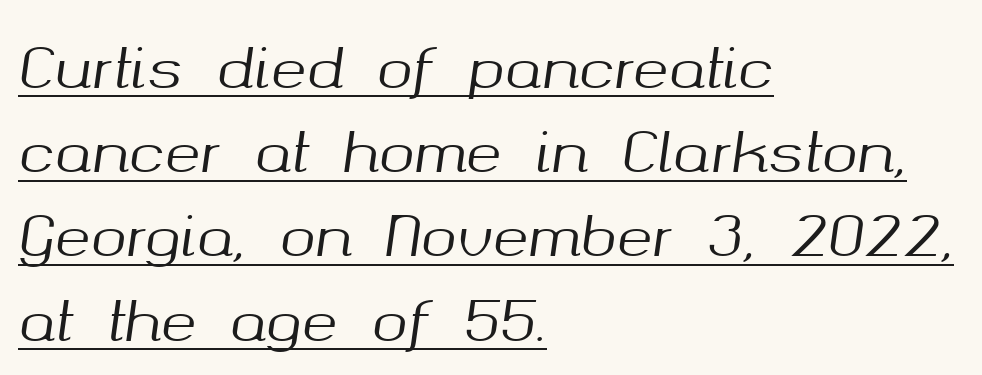
The image shows 54 px text type, italic (leaning right); set left-aligned, normal line spacing (1.56x), normal letter spacing, underlined; medium stroke contrast and a medium x-height.
